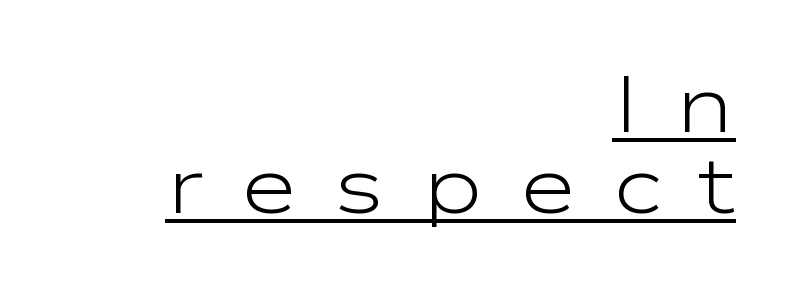
{"serif": "no", "italic": "no", "bold": "no", "weight": "light", "width": "wide", "stroke_contrast": "low", "x_height": "medium", "monospaced": "no", "underline": "yes", "align": "right", "line_spacing": "tight", "line_spacing_ratio": 1.02, "letter_spacing": "wide", "letter_spacing_em": 0.46, "glyph_px": 79}
